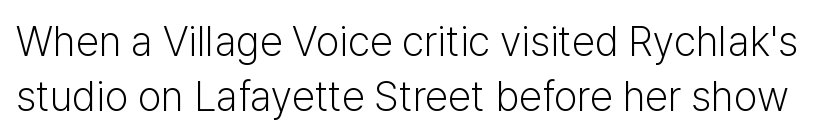
{"serif": "no", "italic": "no", "bold": "no", "weight": "light", "width": "normal", "stroke_contrast": "low", "x_height": "medium", "monospaced": "no", "underline": "no", "line_spacing": "normal", "line_spacing_ratio": 1.3, "letter_spacing": "normal", "letter_spacing_em": 0.0, "glyph_px": 42}
